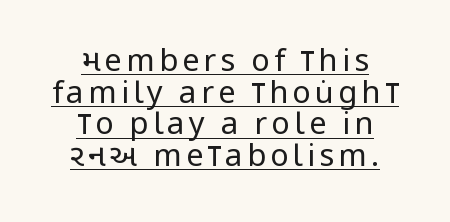
Q: Is the text bold? A: No.
Q: Is the text italic (slanted)? A: No, it is upright.
Q: Is the typeface a serif or a sans-serif typeface? A: Sans-serif.
Q: Is the text underlined? A: Yes.
Q: How is the paragraph aligned? A: Centered.
Q: Is the spacing between lines tight, normal or loose? A: Tight.
Q: Width (condensed, normal, or wide)? A: Condensed.
Q: Stroke contrast? A: Low.
Q: x-height? A: Large.
Q: Monospaced? A: No.
